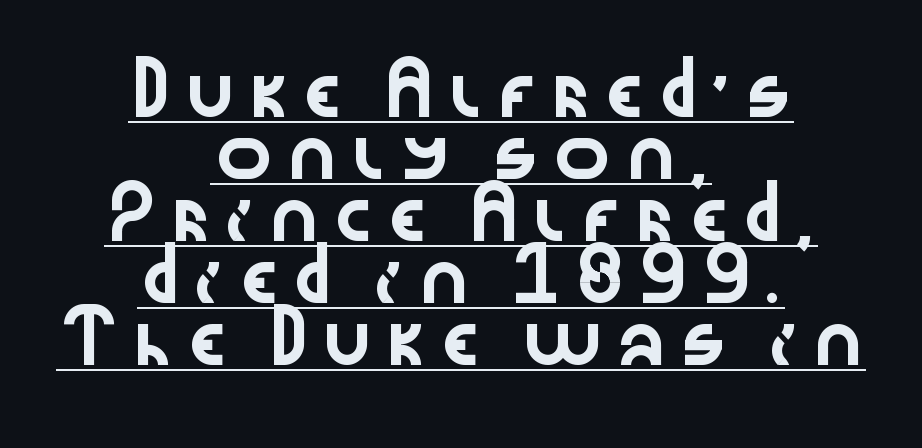
Stroke terminals: plain, sans-serif. Note the varied advance widths — an 'i' is clearly narrower than an 'm'. The paragraph shown floats in the horizontal middle. Successive baselines arrive at the customary interval.
